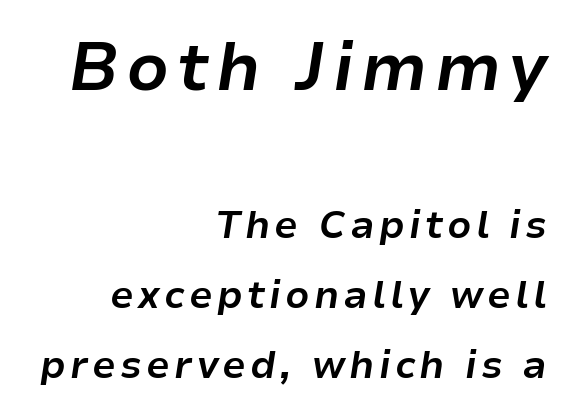
The image shows 67 px bold type, italic (leaning right); set right-aligned, line spacing 1.84x, not underlined; the first (top) block is 1.76x larger; low stroke contrast and a medium x-height.
